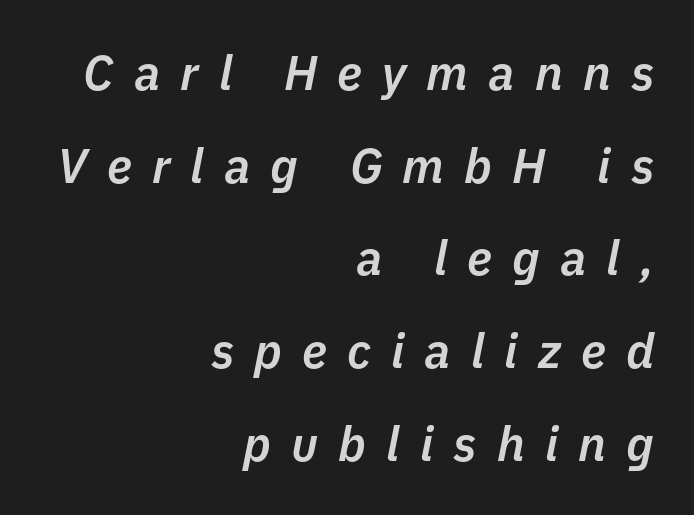
Slightly chunky letters — semibold, I'd say, not full bold. There is plenty of visible air inserted between adjacent glyphs. A typesetter would mark this as italic. Nobody drew a line under any word here.
